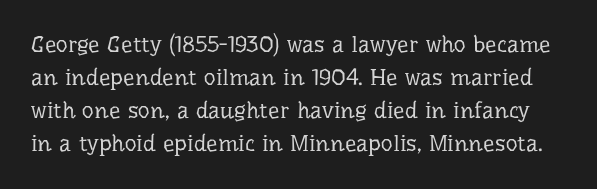
{"italic": "no", "bold": "no", "underline": "no", "line_spacing": "normal", "line_spacing_ratio": 1.44, "letter_spacing": "normal", "letter_spacing_em": 0.0, "glyph_px": 23}
